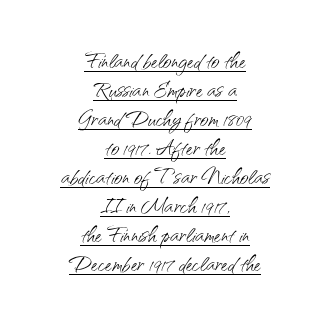
{"serif": "no", "bold": "no", "weight": "light", "width": "normal", "stroke_contrast": "medium", "x_height": "small", "monospaced": "no", "underline": "yes", "align": "center", "line_spacing": "tight", "line_spacing_ratio": 1.0, "letter_spacing": "normal", "letter_spacing_em": 0.0, "glyph_px": 29}
